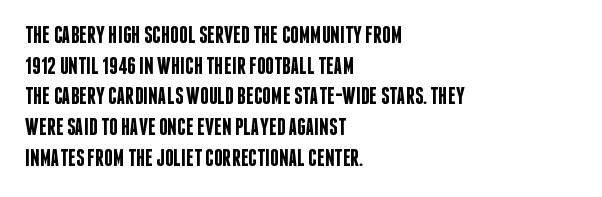
{"italic": "no", "bold": "semi", "underline": "no", "align": "left", "line_spacing": "normal", "line_spacing_ratio": 1.28, "letter_spacing": "normal", "letter_spacing_em": 0.0, "glyph_px": 24}
